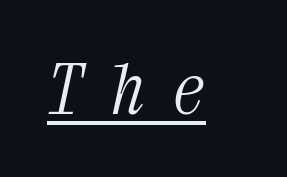
{"serif": "yes", "italic": "yes", "lean": "right", "slant_degrees": 12, "bold": "no", "weight": "light", "width": "condensed", "stroke_contrast": "medium", "x_height": "medium", "monospaced": "yes", "underline": "yes", "letter_spacing": "wide", "letter_spacing_em": 0.4, "glyph_px": 69}
